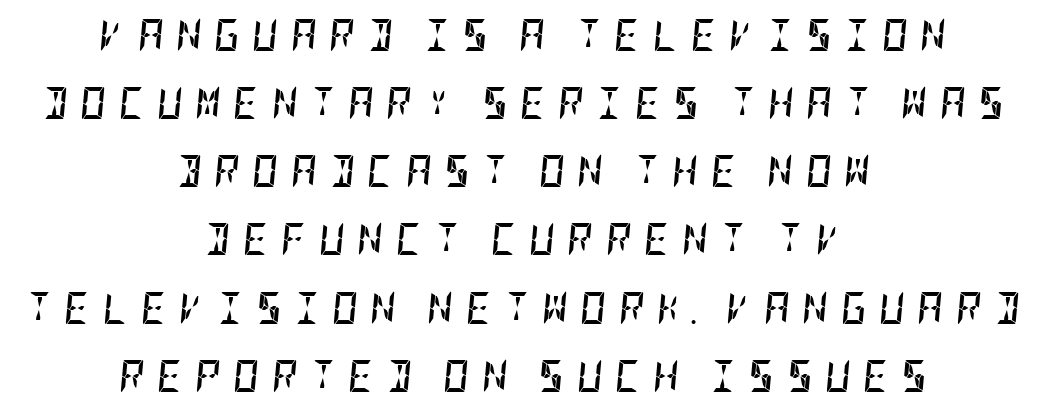
Q: Is the text bold? A: Yes.
Q: Is the text italic (slanted)? A: Yes, it leans right by about 5 degrees.
Q: Is the text underlined? A: No.
Q: How is the paragraph aligned? A: Centered.
Q: Is the spacing between letters normal or unusually wide? A: Unusually wide.
Q: Is the spacing between lines tight, normal or loose? A: Loose.
Q: Width (condensed, normal, or wide)? A: Condensed.
Q: Stroke contrast? A: Low.
Q: x-height? A: Large.
